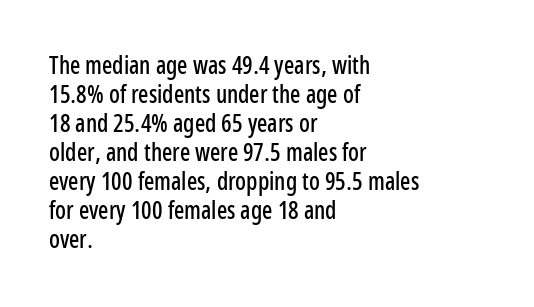
{"italic": "no", "underline": "no", "align": "left", "line_spacing_ratio": 1.21, "letter_spacing": "normal", "letter_spacing_em": 0.0, "glyph_px": 24}
